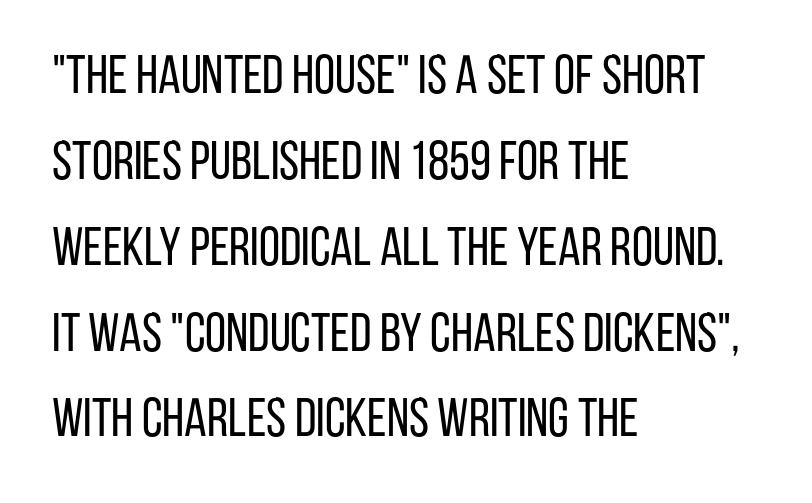
Ordinary non-slanted type is in use. The line-height multiplier appears to be the usual default. Each letter keeps its own natural width here, so spacing adapts to shape. This is sans-serif lettering, the kind often seen on screens and signage. This sample uses plain, unmodified letter spacing. The typesetting does not lean heavy: it is not bold.
